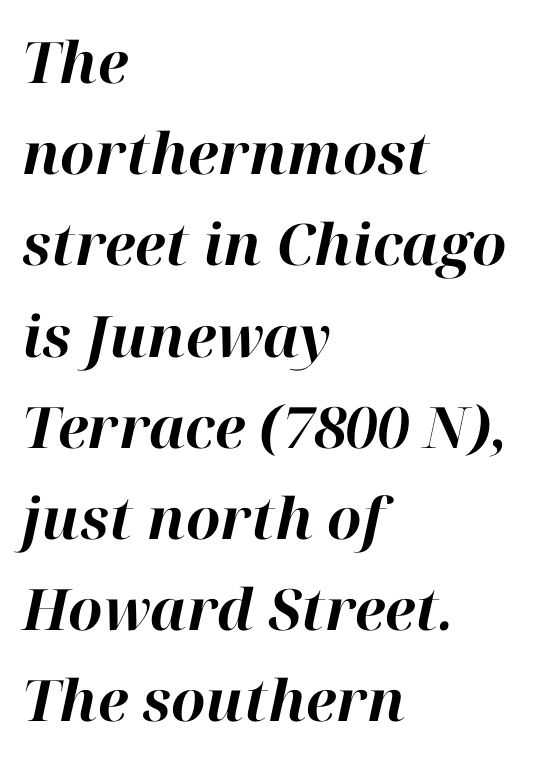
Here the designer chose a conventional face with non-uniform glyph widths. Short and long lines alike share a common starting point at left. Caption: standard tracking, unaltered. The characters look thick and weighty, a clear bold. Has an underline been added? It has not.
